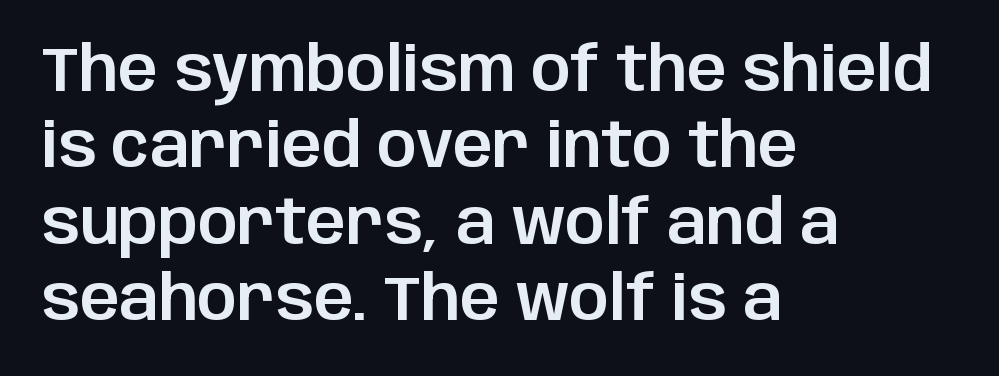
Q: Is the text italic (slanted)? A: No, it is upright.
Q: Is the typeface a serif or a sans-serif typeface? A: Sans-serif.
Q: Is the text underlined? A: No.
Q: How is the paragraph aligned? A: Left-aligned.
Q: Is the spacing between letters normal or unusually wide? A: Normal.
Q: Width (condensed, normal, or wide)? A: Normal.
Q: Stroke contrast? A: Low.
Q: x-height? A: Large.
Q: Monospaced? A: No.
